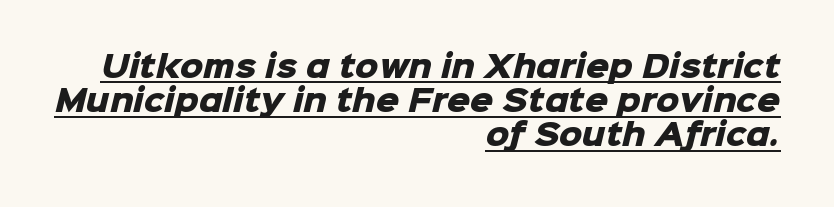
{"serif": "no", "bold": "yes", "weight": "heavy", "width": "normal", "stroke_contrast": "low", "x_height": "medium", "monospaced": "no", "underline": "yes", "align": "right", "line_spacing_ratio": 1.18, "letter_spacing": "normal", "letter_spacing_em": 0.0, "glyph_px": 29}
